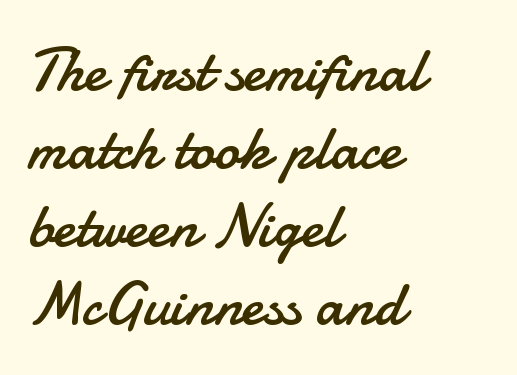
The image shows 62 px regular-weight sans-serif type; set left-aligned, normal line spacing (1.26x), normal letter spacing, not underlined; low stroke contrast and a small x-height.
